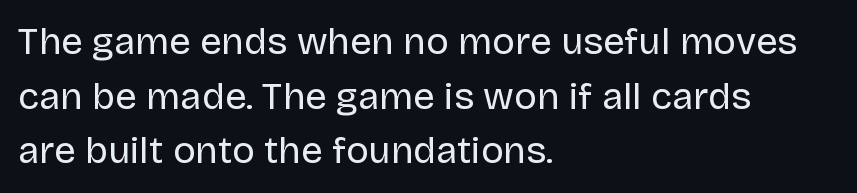
Q: Is the text bold? A: No.
Q: Is the text italic (slanted)? A: No, it is upright.
Q: Is the typeface a serif or a sans-serif typeface? A: Sans-serif.
Q: Is the text underlined? A: No.
Q: How is the paragraph aligned? A: Left-aligned.
Q: Is the spacing between letters normal or unusually wide? A: Normal.
Q: Is the spacing between lines tight, normal or loose? A: Normal.
Q: Width (condensed, normal, or wide)? A: Normal.
Q: Stroke contrast? A: Low.
Q: x-height? A: Large.
Q: Monospaced? A: No.
